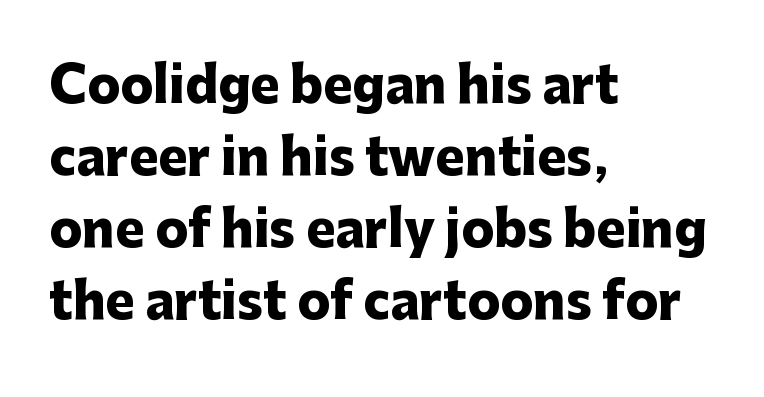
Look at the bottom of the vertical strokes: they stop flat, with no serifs. Notice how the passage keeps a crisp vertical edge on the left only. Do the characters align in a grid? No, the font is proportional. The letters are bold, with thick, heavy strokes. Normally led — the rows are evenly, conventionally spaced.
